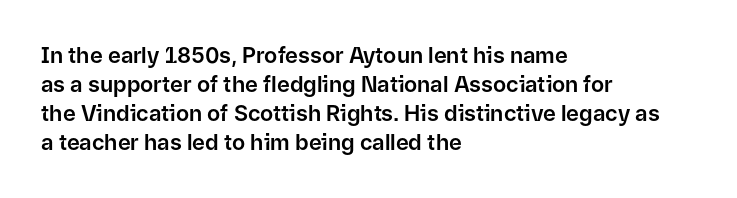
The image shows 22 px text type, upright; set left-aligned, normal line spacing (1.32x), normal letter spacing, not underlined.
